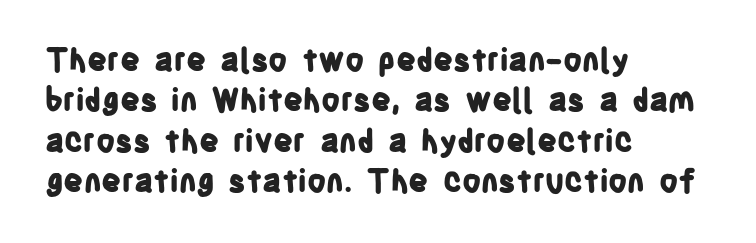
{"serif": "no", "italic": "no", "bold": "yes", "weight": "bold", "width": "condensed", "stroke_contrast": "low", "x_height": "large", "monospaced": "no", "underline": "no", "align": "left", "line_spacing": "normal", "line_spacing_ratio": 1.3, "letter_spacing": "normal", "letter_spacing_em": 0.0, "glyph_px": 31}
